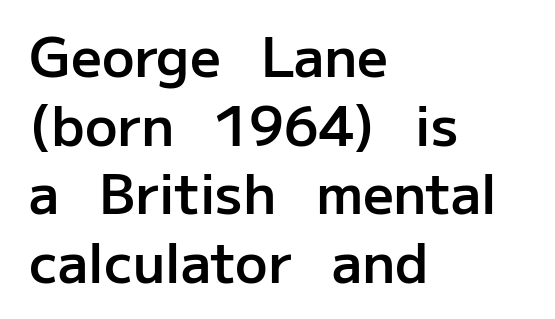
The image shows 54 px semibold sans-serif type, upright; set left-aligned, normal line spacing (1.27x), normal letter spacing, not underlined; low stroke contrast and a medium x-height.
